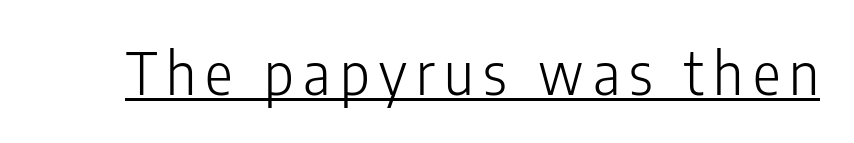
{"serif": "no", "italic": "no", "bold": "no", "weight": "light", "width": "condensed", "stroke_contrast": "low", "x_height": "medium", "monospaced": "no", "underline": "yes", "glyph_px": 58}
